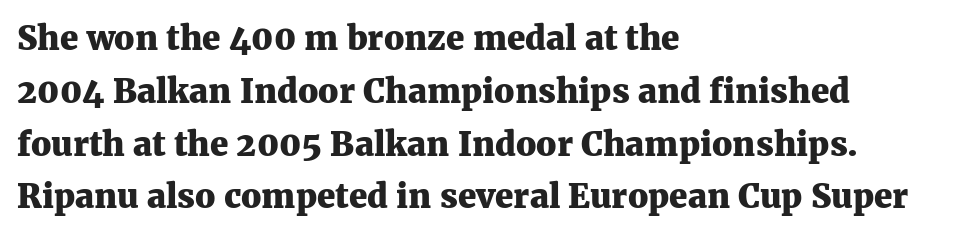
The image shows 33 px heavy serif type, upright; set left-aligned, normal line spacing (1.6x), normal letter spacing, not underlined; medium stroke contrast and a medium x-height.
